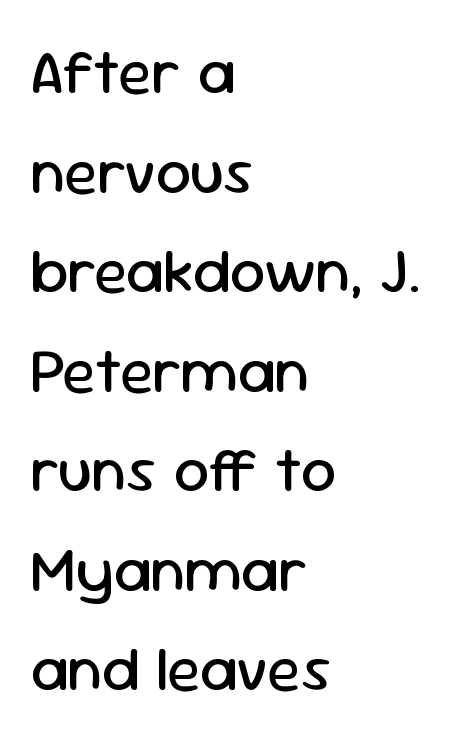
Q: Is the text bold? A: No.
Q: Is the text italic (slanted)? A: No, it is upright.
Q: Is the typeface a serif or a sans-serif typeface? A: Sans-serif.
Q: Is the text underlined? A: No.
Q: How is the paragraph aligned? A: Left-aligned.
Q: Is the spacing between letters normal or unusually wide? A: Normal.
Q: Is the spacing between lines tight, normal or loose? A: Normal.
Q: Width (condensed, normal, or wide)? A: Normal.
Q: Stroke contrast? A: Low.
Q: x-height? A: Medium.
Q: Monospaced? A: No.
